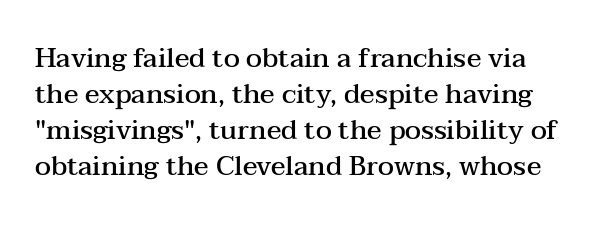
The image shows 27 px text type, upright; set normal line spacing (1.33x), normal letter spacing, not underlined.
